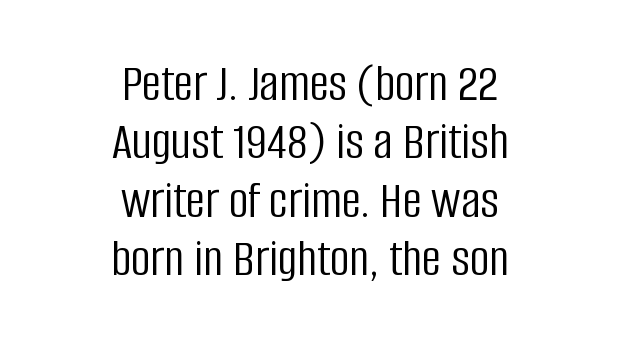
{"serif": "no", "italic": "no", "bold": "no", "weight": "light", "width": "condensed", "stroke_contrast": "low", "x_height": "large", "monospaced": "no", "underline": "no", "align": "center", "line_spacing": "tight", "line_spacing_ratio": 1.08, "letter_spacing": "normal", "letter_spacing_em": 0.0, "glyph_px": 54}
